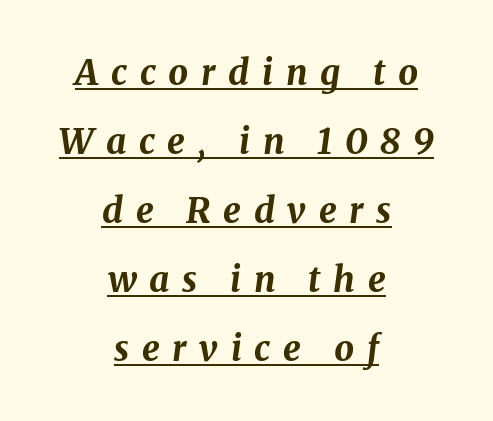
{"italic": "yes", "lean": "right", "slant_degrees": 8, "bold": "yes", "weight": "bold", "width": "normal", "stroke_contrast": "medium", "x_height": "medium", "monospaced": "no", "underline": "yes", "align": "center", "line_spacing": "loose", "line_spacing_ratio": 1.97, "letter_spacing": "wide", "letter_spacing_em": 0.36, "glyph_px": 35}
